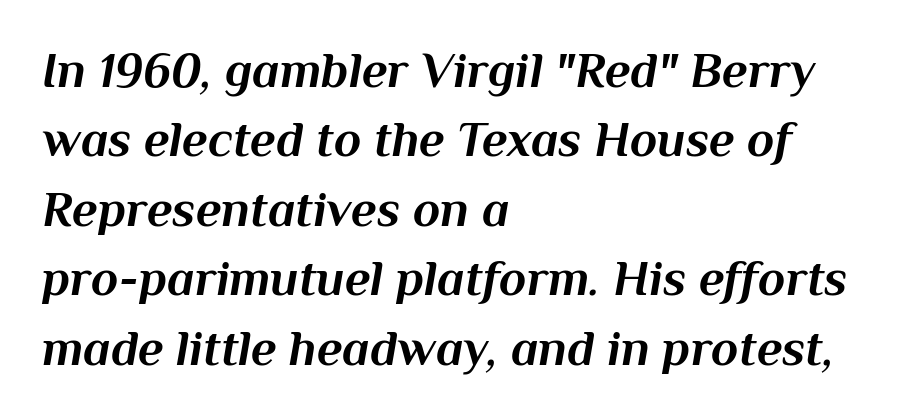
{"italic": "yes", "lean": "right", "slant_degrees": 10, "bold": "yes", "weight": "bold", "width": "normal", "stroke_contrast": "medium", "x_height": "medium", "monospaced": "no", "underline": "no", "align": "left", "line_spacing": "normal", "line_spacing_ratio": 1.39, "letter_spacing": "normal", "letter_spacing_em": 0.0, "glyph_px": 50}
